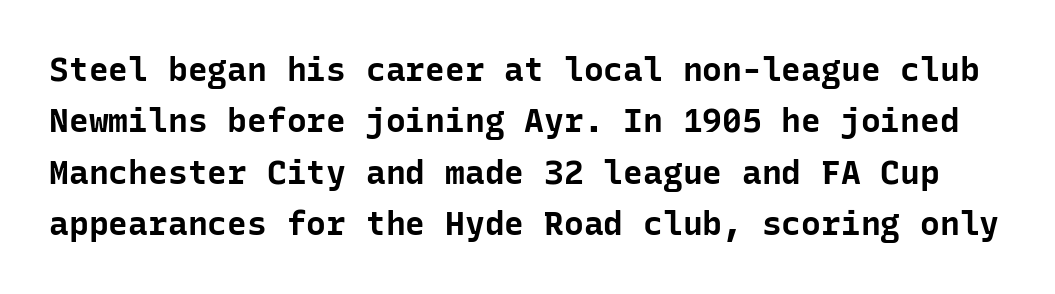
Q: Is the text bold? A: Yes.
Q: Is the text italic (slanted)? A: No, it is upright.
Q: Is the typeface a serif or a sans-serif typeface? A: Sans-serif.
Q: Is the text underlined? A: No.
Q: Is the spacing between letters normal or unusually wide? A: Normal.
Q: Is the spacing between lines tight, normal or loose? A: Normal.
Q: Width (condensed, normal, or wide)? A: Normal.
Q: Stroke contrast? A: Low.
Q: x-height? A: Medium.
Q: Monospaced? A: Yes.
